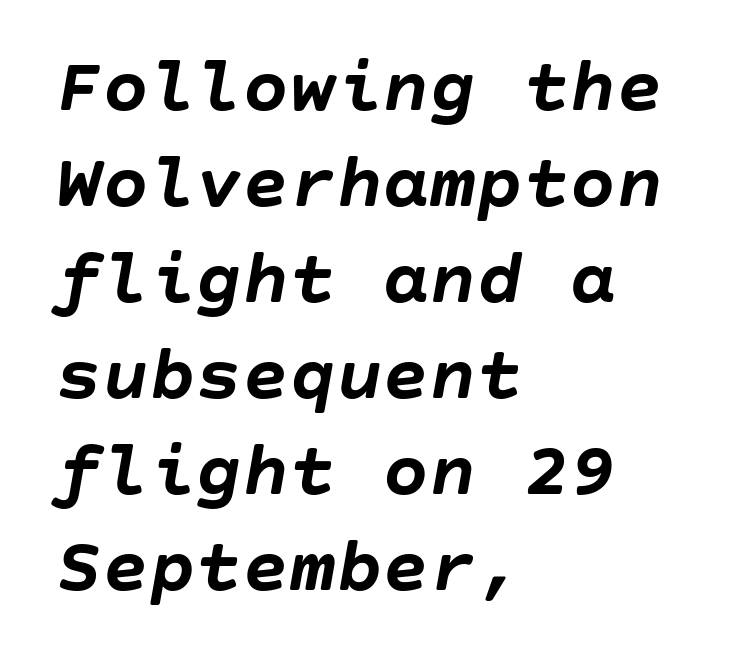
Lines of text with bare space underneath. The passage is arranged the way most books set body copy — flush left. Characters follow at the spacing the type designer built in. I'd describe the lettering as bold — thick and assertive. Notice how the stems are inclined rather than vertical — that's the hallmark of italics.
